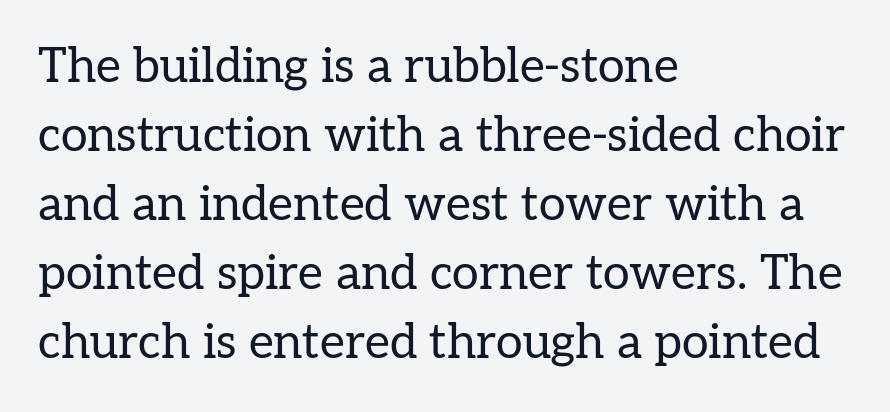
The passage shown is typed in a proportional face where columns would drift. Small tapered or slab feet sit at the stroke ends, so this counts as serif. How are the letters spaced? Ordinarily, with no added tracking. Nobody drew a line under any word here. The passage shown stacks its lines at a standard gap. These lines are set flush left with a ragged right edge.
